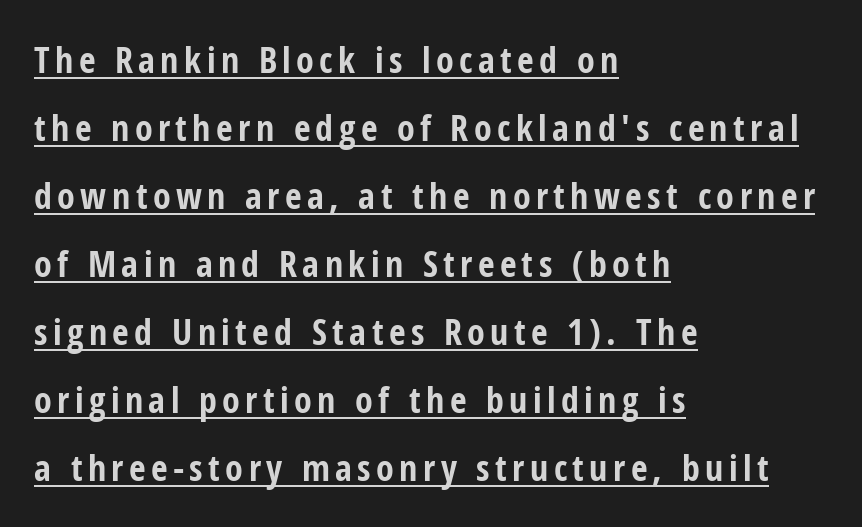
Q: Is the text bold? A: Yes.
Q: Is the text italic (slanted)? A: No, it is upright.
Q: Is the typeface a serif or a sans-serif typeface? A: Sans-serif.
Q: Is the text underlined? A: Yes.
Q: How is the paragraph aligned? A: Left-aligned.
Q: Width (condensed, normal, or wide)? A: Condensed.
Q: Stroke contrast? A: Low.
Q: x-height? A: Medium.
Q: Monospaced? A: No.
